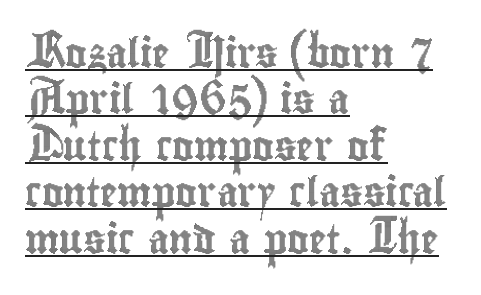
{"italic": "no", "width": "condensed", "x_height": "small", "monospaced": "no", "underline": "yes", "align": "left", "line_spacing": "normal", "line_spacing_ratio": 1.6, "letter_spacing": "normal", "letter_spacing_em": 0.0, "glyph_px": 29}
